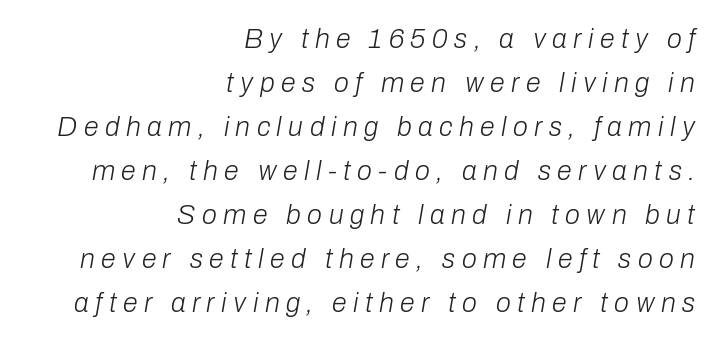
Q: Is the text bold? A: No.
Q: Is the text italic (slanted)? A: Yes, it leans right by about 10 degrees.
Q: Is the text underlined? A: No.
Q: How is the paragraph aligned? A: Right-aligned.
Q: Is the spacing between letters normal or unusually wide? A: Unusually wide.
Q: Is the spacing between lines tight, normal or loose? A: Normal.
